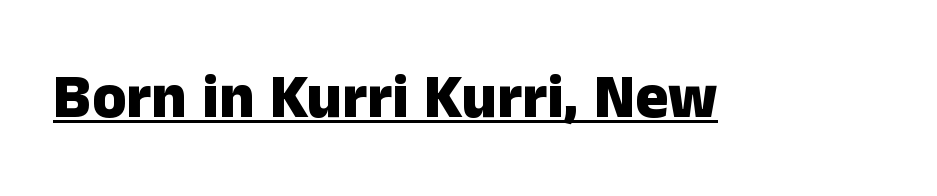
Q: Is the text bold? A: Yes.
Q: Is the text italic (slanted)? A: No, it is upright.
Q: Is the typeface a serif or a sans-serif typeface? A: Sans-serif.
Q: Is the text underlined? A: Yes.
Q: Is the spacing between letters normal or unusually wide? A: Normal.
Q: Width (condensed, normal, or wide)? A: Normal.
Q: Stroke contrast? A: Low.
Q: x-height? A: Medium.
Q: Monospaced? A: No.
